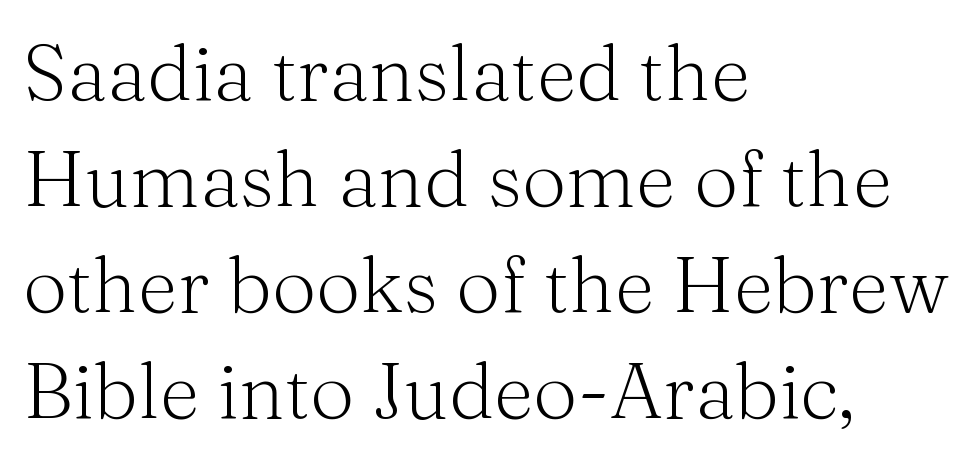
The image shows 78 px light serif type, upright; set left-aligned, normal line spacing (1.36x), normal letter spacing, not underlined; medium stroke contrast and a medium x-height.
